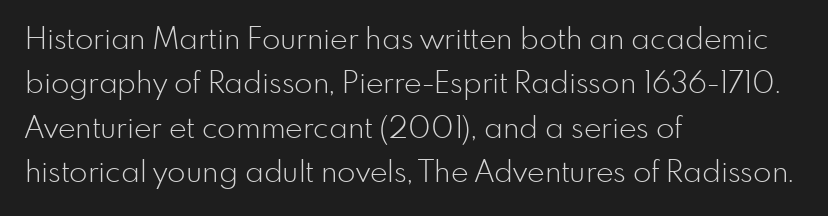
The image shows 30 px light sans-serif type, upright; set left-aligned, normal line spacing (1.48x), normal letter spacing, not underlined; low stroke contrast and a small x-height.
